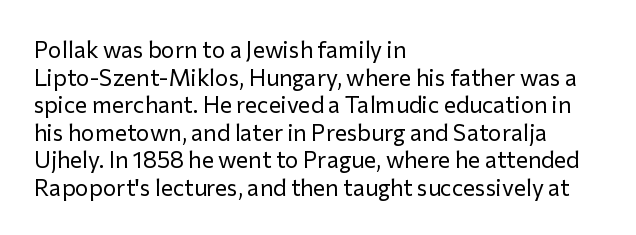
{"italic": "no", "bold": "no", "underline": "no", "align": "left", "line_spacing_ratio": 1.2, "letter_spacing": "normal", "letter_spacing_em": 0.0, "glyph_px": 23}
